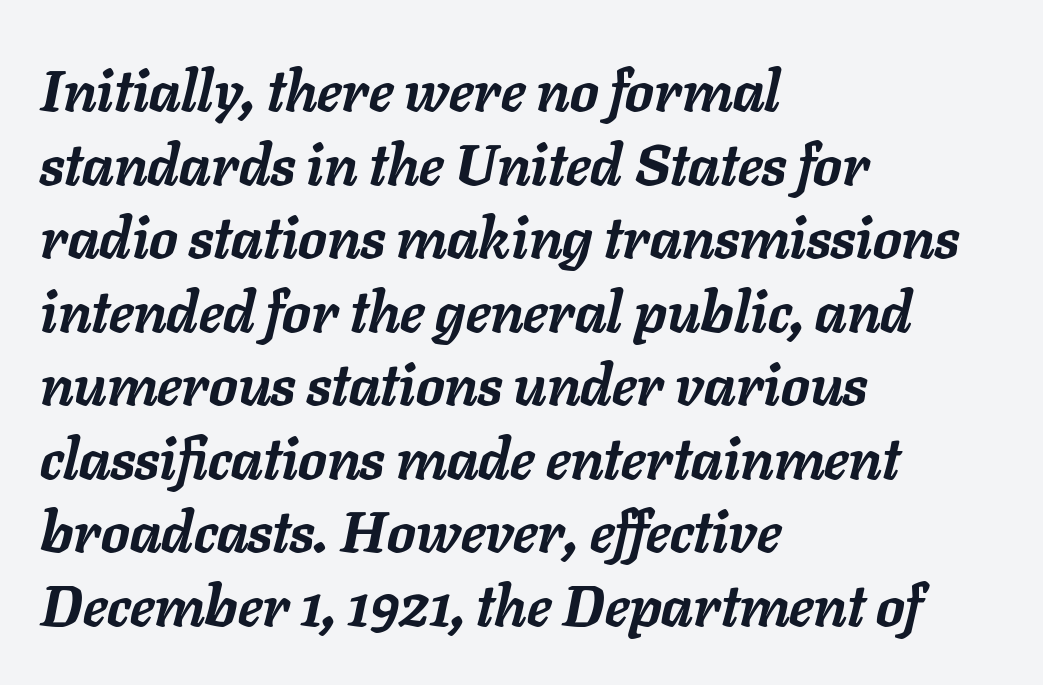
Q: Is the text bold? A: Yes.
Q: Is the text italic (slanted)? A: Yes, it leans right by about 11 degrees.
Q: Is the text underlined? A: No.
Q: How is the paragraph aligned? A: Left-aligned.
Q: Is the spacing between letters normal or unusually wide? A: Normal.
Q: Is the spacing between lines tight, normal or loose? A: Normal.
Q: Width (condensed, normal, or wide)? A: Normal.
Q: Stroke contrast? A: Low.
Q: x-height? A: Medium.
Q: Monospaced? A: No.
